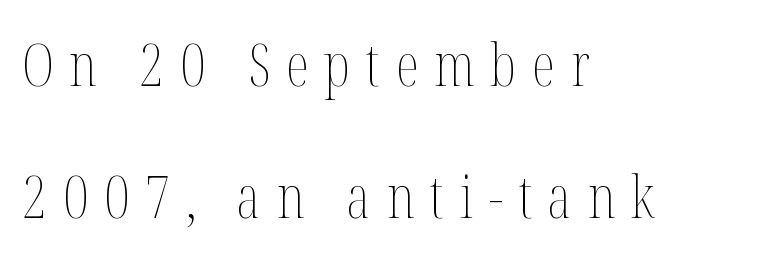
{"italic": "no", "bold": "no", "weight": "thin", "width": "condensed", "stroke_contrast": "medium", "x_height": "medium", "monospaced": "no", "underline": "no", "align": "left", "line_spacing": "loose", "line_spacing_ratio": 2.24, "letter_spacing": "wide", "letter_spacing_em": 0.27, "glyph_px": 59}
